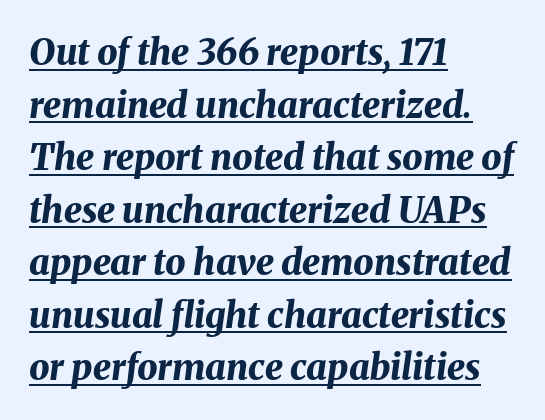
The glyphs have the mass of a bold cut. All the whitespace from short lines collects on the right. Evenly set lines give the paragraph a standard silhouette. Honestly, the underline is the first thing you notice here. The face used here has a pronounced slope to its letters. Here the glyphs are tracked normally, forming tight word shapes.
